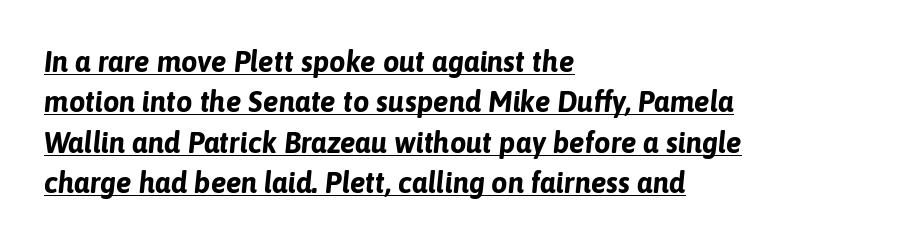
Q: Is the text bold? A: Yes.
Q: Is the text italic (slanted)? A: Yes, it leans right by about 6 degrees.
Q: Is the text underlined? A: Yes.
Q: How is the paragraph aligned? A: Left-aligned.
Q: Is the spacing between letters normal or unusually wide? A: Normal.
Q: Is the spacing between lines tight, normal or loose? A: Normal.
Q: Width (condensed, normal, or wide)? A: Normal.
Q: Stroke contrast? A: Low.
Q: x-height? A: Medium.
Q: Monospaced? A: No.
